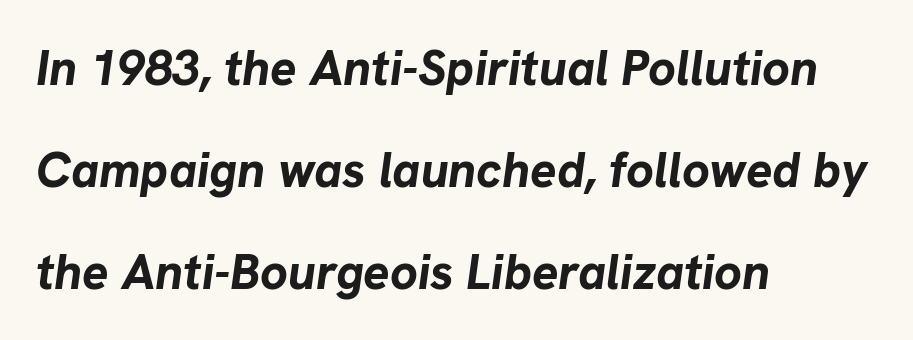
Posture: slanted. Strong, thick strokes mark this as bold type. The letters sit at their default tracking, neither squeezed nor spread. If you drew a ruler down the left edge, every line would touch it. Any mark beneath the type? The region is blank.
